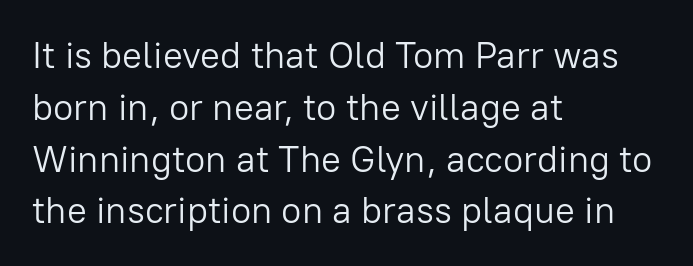
To sum up the face: it is a sans, with no serifs. Tracking value appears to be zero — textbook default spacing. Notice how the passage keeps a crisp vertical edge on the left only. A typesetter would mark this as roman, not italic. Descenders hang freely into open space. These lines sit exactly where default settings would place them.
